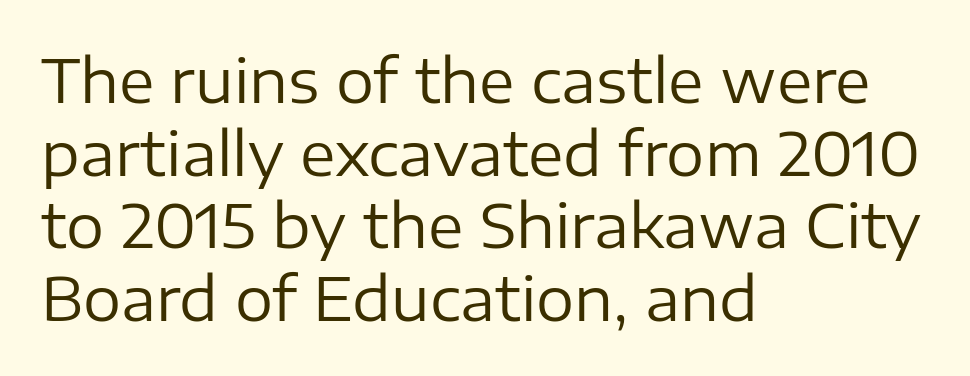
{"serif": "no", "italic": "no", "bold": "no", "weight": "regular", "width": "normal", "stroke_contrast": "low", "x_height": "medium", "monospaced": "no", "underline": "no", "align": "left", "line_spacing_ratio": 1.21, "letter_spacing": "normal", "letter_spacing_em": 0.0, "glyph_px": 60}
